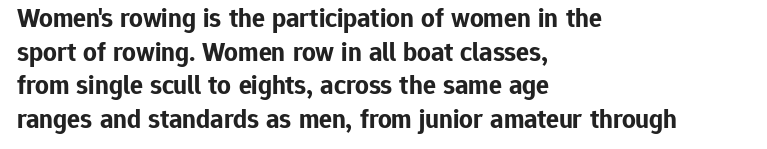
The image shows 27 px bold type, upright; set left-aligned, normal line spacing (1.25x), normal letter spacing, not underlined.
